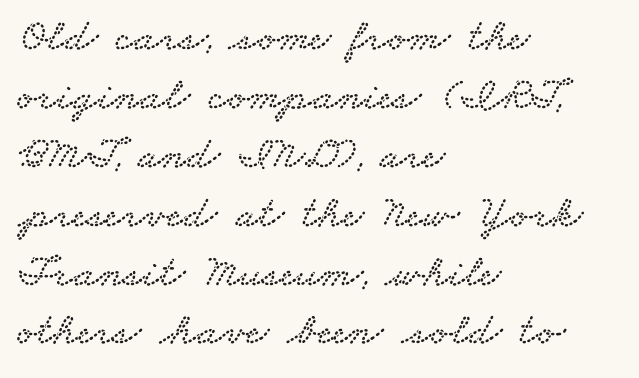
{"serif": "yes", "width": "wide", "stroke_contrast": "low", "x_height": "small", "monospaced": "no", "underline": "no", "align": "left", "line_spacing": "normal", "line_spacing_ratio": 1.28, "letter_spacing": "normal", "letter_spacing_em": 0.0, "glyph_px": 46}
